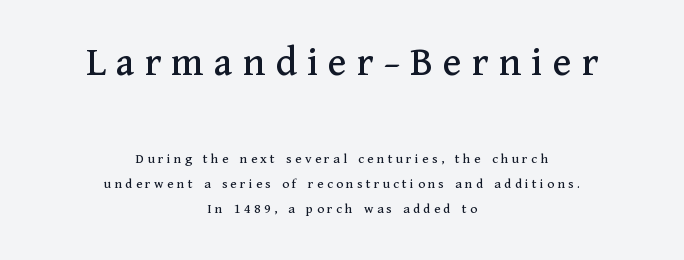
Q: Is the text italic (slanted)? A: No, it is upright.
Q: Is the typeface a serif or a sans-serif typeface? A: Serif.
Q: Is the text underlined? A: No.
Q: How is the paragraph aligned? A: Centered.
Q: Is the spacing between letters normal or unusually wide? A: Unusually wide.
Q: Which block of text is set in a larger size, the first (top) or the second (bottom)? A: The first (top) one.
Q: Width (condensed, normal, or wide)? A: Normal.
Q: Stroke contrast? A: Medium.
Q: x-height? A: Medium.
Q: Monospaced? A: No.
